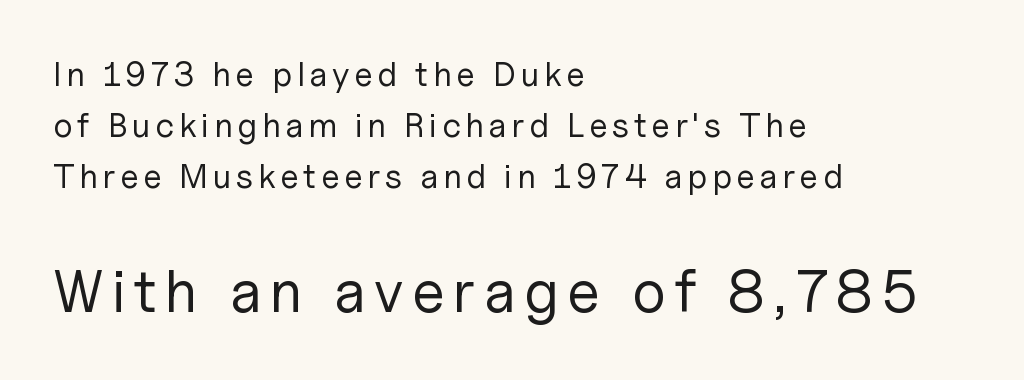
Q: Is the text bold? A: No.
Q: Is the text italic (slanted)? A: No, it is upright.
Q: Is the typeface a serif or a sans-serif typeface? A: Sans-serif.
Q: Is the text underlined? A: No.
Q: How is the paragraph aligned? A: Left-aligned.
Q: Is the spacing between lines tight, normal or loose? A: Normal.
Q: Which block of text is set in a larger size, the first (top) or the second (bottom)? A: The second (bottom) one.
Q: Width (condensed, normal, or wide)? A: Normal.
Q: Stroke contrast? A: Low.
Q: x-height? A: Medium.
Q: Monospaced? A: No.
